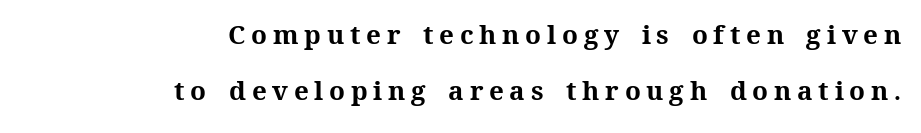
Q: Is the text bold? A: Yes.
Q: Is the text italic (slanted)? A: No, it is upright.
Q: Is the text underlined? A: No.
Q: How is the paragraph aligned? A: Right-aligned.
Q: Is the spacing between letters normal or unusually wide? A: Unusually wide.
Q: Is the spacing between lines tight, normal or loose? A: Loose.
